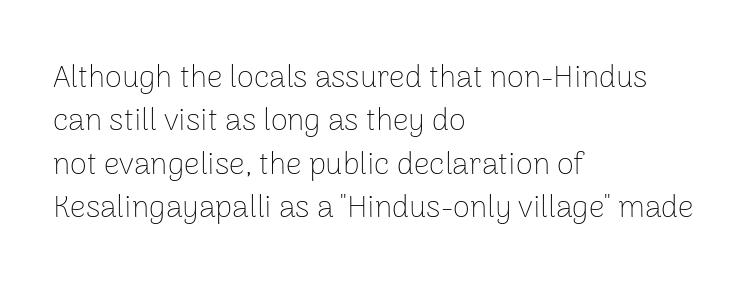
The face looks like a standard text weight, possibly lighter. Are there feet on the stems? There aren't — it's a sans. Think of a printed novel: that variable character pitch is what you see here. The gap between lines stays unmarked.
